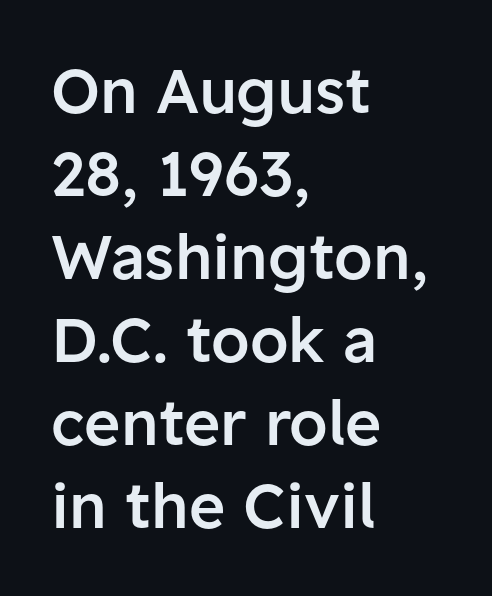
The image shows 62 px semibold sans-serif type, upright; set left-aligned, normal line spacing (1.34x), normal letter spacing, not underlined; low stroke contrast and a medium x-height.
